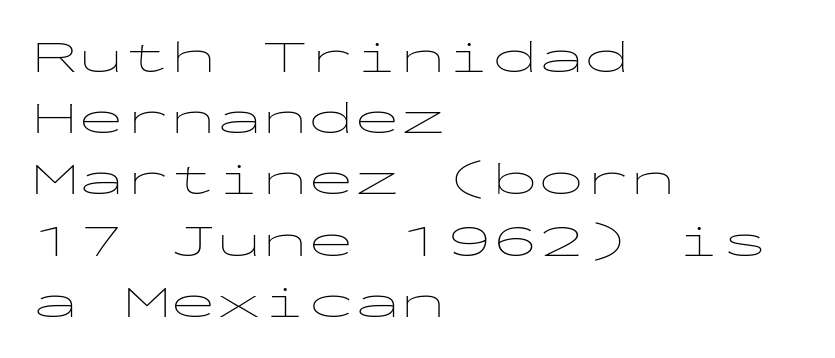
Serifs: no, the terminals of the letterforms are clean. The face used here is monospaced, like something from a code editor. A typesetter would mark this as roman, not italic. Nobody touched the tracking dial on this one.
